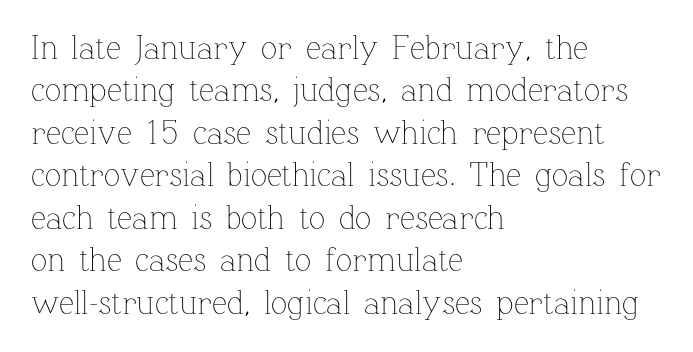
Q: Is the text bold? A: No.
Q: Is the text italic (slanted)? A: No, it is upright.
Q: Is the text underlined? A: No.
Q: How is the paragraph aligned? A: Left-aligned.
Q: Is the spacing between letters normal or unusually wide? A: Normal.
Q: Is the spacing between lines tight, normal or loose? A: Normal.
Q: Width (condensed, normal, or wide)? A: Normal.
Q: Stroke contrast? A: Low.
Q: x-height? A: Medium.
Q: Monospaced? A: No.
